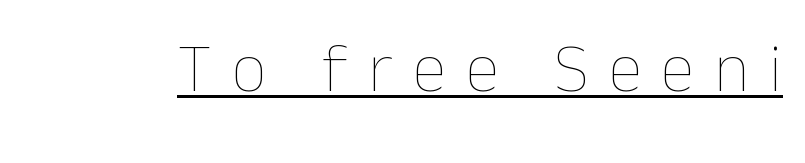
Here the designer chose a conventional face with non-uniform glyph widths. Vertical strokes here are truly vertical. Students, observe the line beneath the letters — that is underlining. Honestly, the letter spacing is so wide it's the main thing you notice. Letters have the restrained weight of plain body copy at most.
